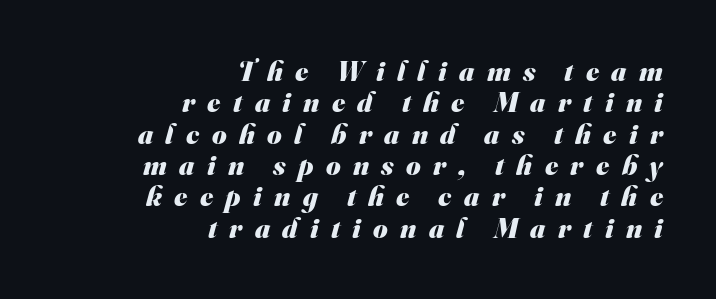
Short and long lines alike share a common ending point at right. Students, note that the glyphs here are deliberately spaced far apart. The specimen omits any rule beneath the text block's lines. A typesetter would call this proportional, since set widths differ per character. Quick note: interline space is minimal.
